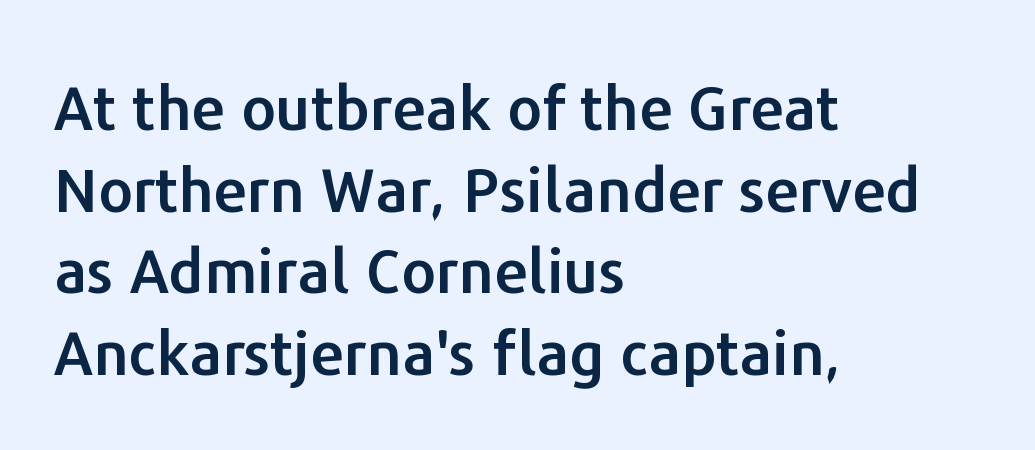
The image shows 61 px sans-serif type, upright; set left-aligned, normal line spacing (1.34x), normal letter spacing, not underlined; low stroke contrast and a medium x-height.
